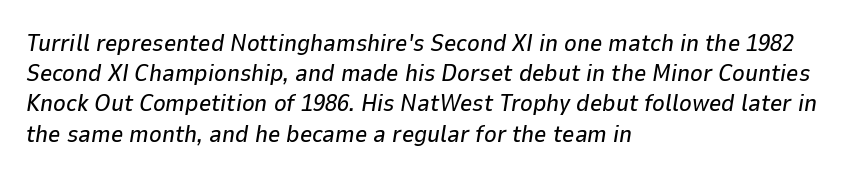
The image shows 24 px text type, italic (leaning right); set left-aligned, normal line spacing (1.26x), normal letter spacing, not underlined.
